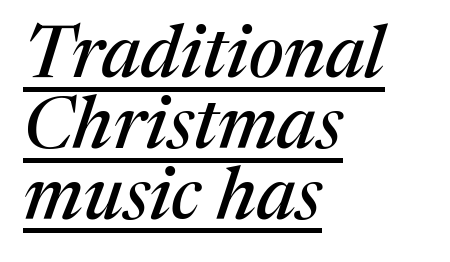
{"serif": "yes", "italic": "yes", "lean": "right", "slant_degrees": 17, "width": "normal", "stroke_contrast": "medium", "x_height": "medium", "monospaced": "no", "underline": "yes", "align": "left", "line_spacing": "tight", "line_spacing_ratio": 0.97, "letter_spacing": "normal", "letter_spacing_em": 0.0, "glyph_px": 73}
